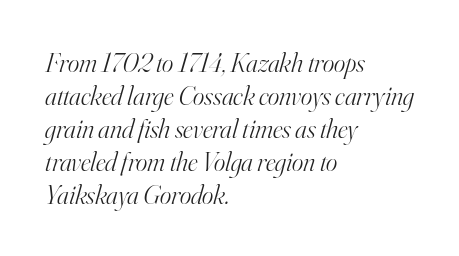
The space directly below the letters is spotless. Horizontal alignment here is leftward, the default for most running prose. These lines were composed using italics. Standard letterfit; no display-style spreading of the glyphs.
